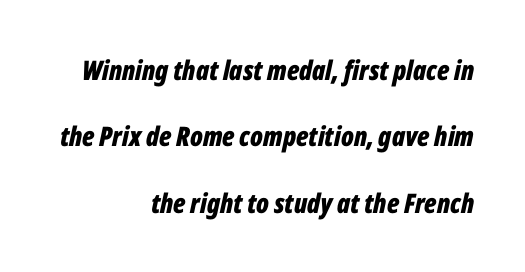
{"italic": "yes", "lean": "right", "slant_degrees": 12, "bold": "yes", "underline": "no", "align": "right", "line_spacing": "loose", "line_spacing_ratio": 2.46, "letter_spacing": "normal", "letter_spacing_em": 0.0, "glyph_px": 27}
